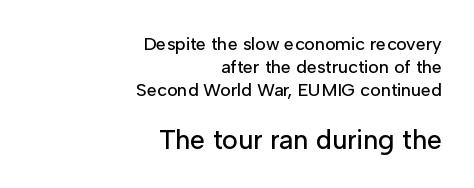
Style check: upright. Nobody touched the tracking dial on this one. The zone under the glyphs is completely vacant. Size contrast runs from small at the top to large at the bottom.
